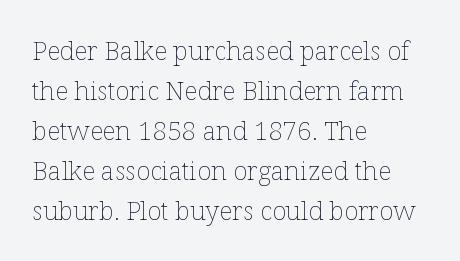
Q: Is the text bold? A: No.
Q: Is the text italic (slanted)? A: No, it is upright.
Q: Is the text underlined? A: No.
Q: How is the paragraph aligned? A: Left-aligned.
Q: Is the spacing between letters normal or unusually wide? A: Normal.
Q: Is the spacing between lines tight, normal or loose? A: Normal.
